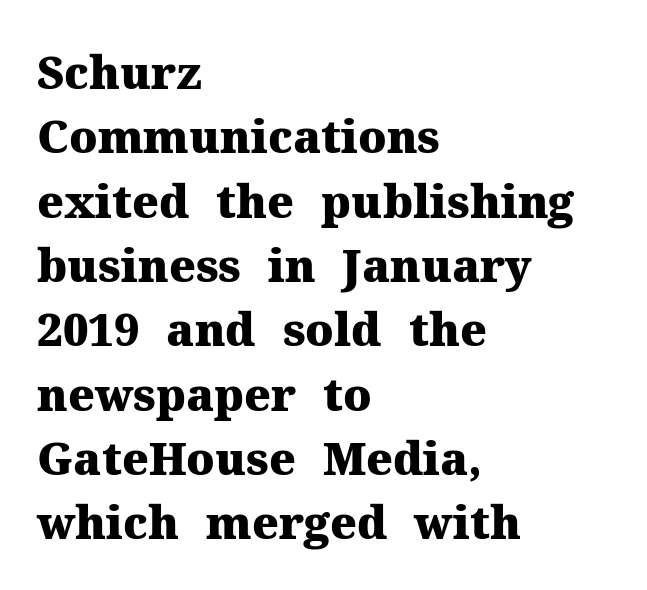
{"serif": "yes", "italic": "no", "bold": "yes", "weight": "heavy", "width": "normal", "stroke_contrast": "medium", "x_height": "medium", "monospaced": "no", "underline": "no", "align": "left", "line_spacing": "normal", "line_spacing_ratio": 1.43, "letter_spacing": "normal", "letter_spacing_em": 0.0, "glyph_px": 45}
